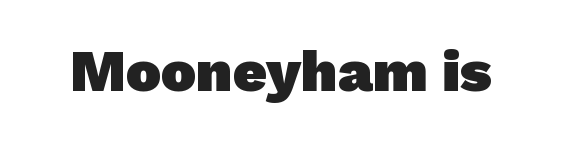
Q: Is the text bold? A: Yes.
Q: Is the typeface a serif or a sans-serif typeface? A: Sans-serif.
Q: Is the text underlined? A: No.
Q: Is the spacing between letters normal or unusually wide? A: Normal.
Q: Width (condensed, normal, or wide)? A: Normal.
Q: Stroke contrast? A: Low.
Q: x-height? A: Medium.
Q: Monospaced? A: No.
